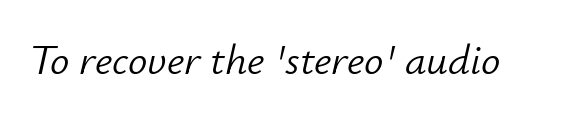
{"italic": "yes", "lean": "right", "slant_degrees": 12, "bold": "no", "weight": "light", "width": "normal", "stroke_contrast": "low", "x_height": "small", "monospaced": "no", "underline": "no", "letter_spacing": "normal", "letter_spacing_em": 0.0, "glyph_px": 43}
